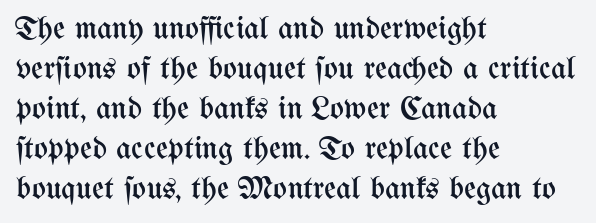
The image shows 33 px regular-weight, condensed type, upright; set left-aligned, line spacing 1.21x, normal letter spacing, not underlined; medium stroke contrast and a medium x-height.
